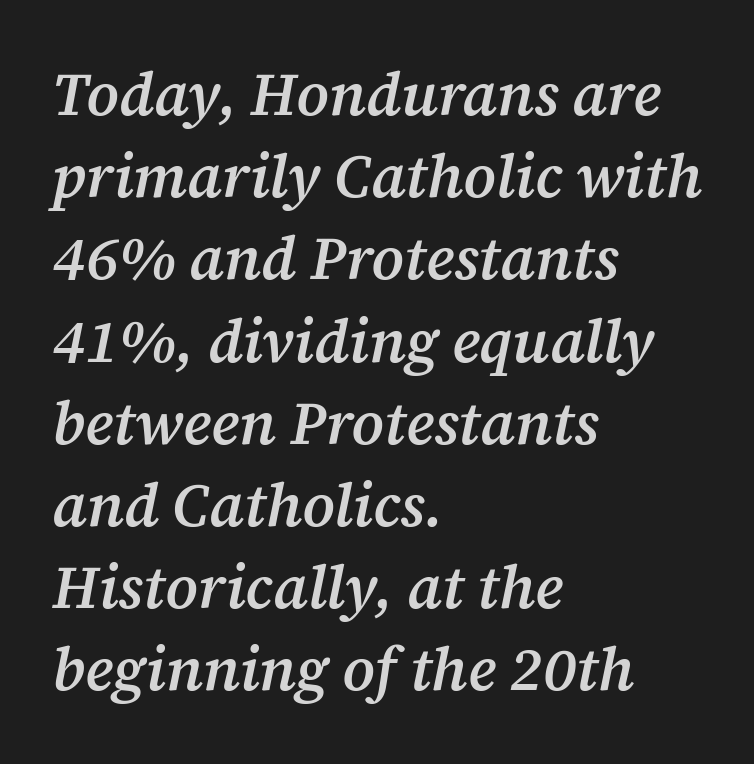
Q: Is the text bold? A: Semi-bold.
Q: Is the text italic (slanted)? A: Yes, it leans right by about 12 degrees.
Q: Is the typeface a serif or a sans-serif typeface? A: Serif.
Q: Is the text underlined? A: No.
Q: How is the paragraph aligned? A: Left-aligned.
Q: Is the spacing between letters normal or unusually wide? A: Normal.
Q: Is the spacing between lines tight, normal or loose? A: Normal.
Q: Width (condensed, normal, or wide)? A: Normal.
Q: Stroke contrast? A: Medium.
Q: x-height? A: Medium.
Q: Monospaced? A: No.
